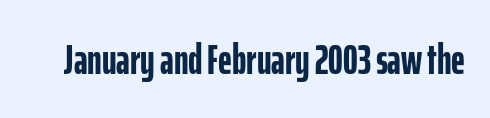
Q: Is the text bold? A: Yes.
Q: Is the text italic (slanted)? A: No, it is upright.
Q: Is the typeface a serif or a sans-serif typeface? A: Sans-serif.
Q: Is the text underlined? A: No.
Q: Is the spacing between letters normal or unusually wide? A: Normal.
Q: Width (condensed, normal, or wide)? A: Condensed.
Q: Stroke contrast? A: Low.
Q: x-height? A: Medium.
Q: Monospaced? A: No.
